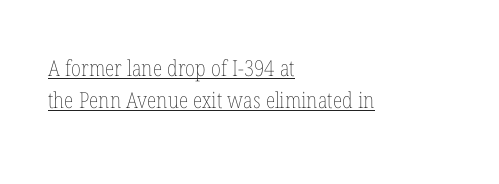
Q: Is the text bold? A: No.
Q: Is the text italic (slanted)? A: No, it is upright.
Q: Is the text underlined? A: Yes.
Q: How is the paragraph aligned? A: Left-aligned.
Q: Is the spacing between letters normal or unusually wide? A: Normal.
Q: Is the spacing between lines tight, normal or loose? A: Normal.
